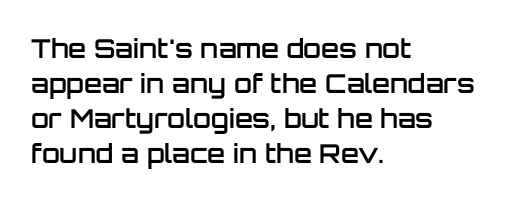
Q: Is the text bold? A: Semi-bold.
Q: Is the text italic (slanted)? A: No, it is upright.
Q: Is the text underlined? A: No.
Q: How is the paragraph aligned? A: Left-aligned.
Q: Is the spacing between letters normal or unusually wide? A: Normal.
Q: Is the spacing between lines tight, normal or loose? A: Normal.
